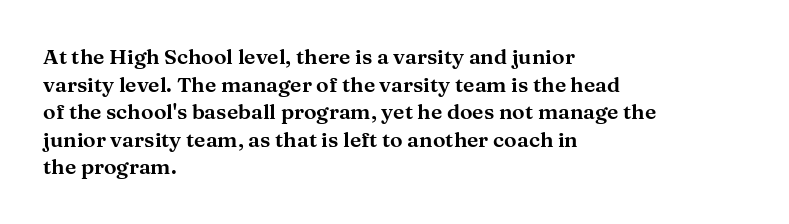
{"italic": "no", "underline": "no", "align": "left", "line_spacing": "normal", "line_spacing_ratio": 1.31, "letter_spacing": "normal", "letter_spacing_em": 0.0, "glyph_px": 21}
